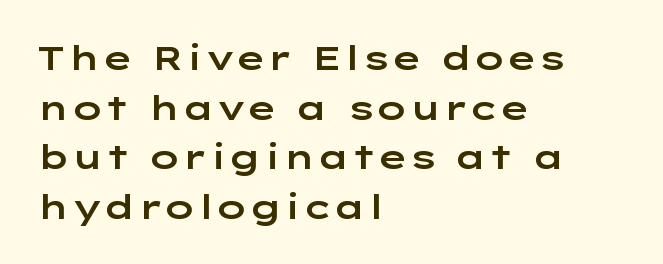
The image shows 34 px wide sans-serif type, upright; set left-aligned, normal line spacing (1.46x), normal letter spacing, not underlined; low stroke contrast and a medium x-height.
